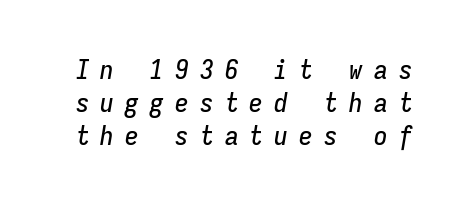
{"italic": "yes", "lean": "right", "slant_degrees": 9, "underline": "no", "line_spacing_ratio": 1.23, "letter_spacing": "wide", "letter_spacing_em": 0.42, "glyph_px": 27}
